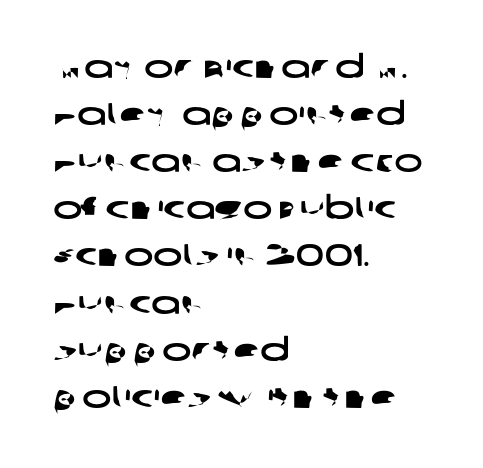
{"serif": "no", "width": "wide", "stroke_contrast": "low", "x_height": "large", "monospaced": "no", "underline": "no", "align": "left", "line_spacing": "normal", "line_spacing_ratio": 1.52, "letter_spacing": "normal", "letter_spacing_em": 0.0, "glyph_px": 31}
